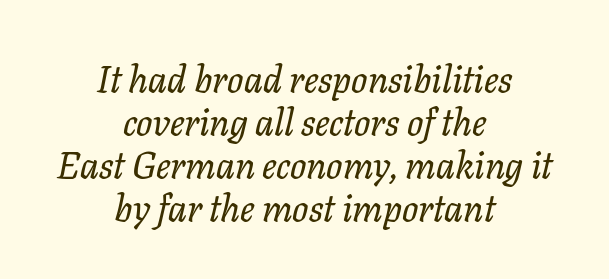
The face used here has a pronounced slope to its letters. The passage shown has conventional tracking throughout. The type family on display is of the serif kind. This sample has the flowing, uneven cadence of proportional lettering.
